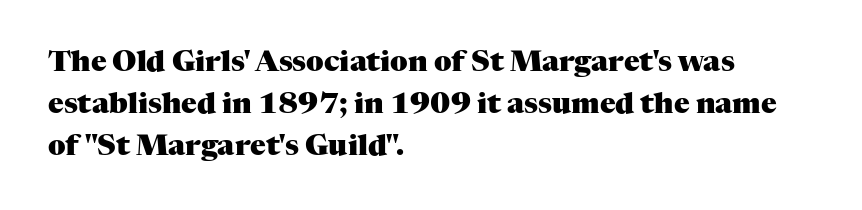
The image shows 29 px heavy serif type, upright; set left-aligned, normal line spacing (1.44x), normal letter spacing, not underlined; medium stroke contrast and a medium x-height.
